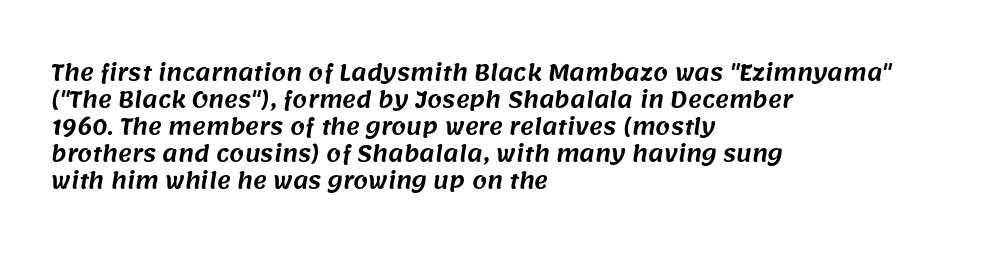
{"underline": "no", "align": "left", "line_spacing": "normal", "line_spacing_ratio": 1.29, "letter_spacing": "normal", "letter_spacing_em": 0.0, "glyph_px": 21}
